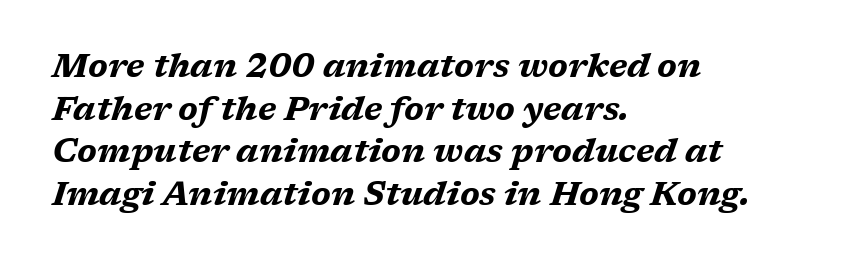
You can tell it's italic because the verticals aren't actually vertical. In CSS terms this would be text-align: left. Decoration check: the copy has no underline. The passage shown is emphatically bold. The space between consecutive lines is moderate. You could call the tracking neutral — neither tight nor loose.
